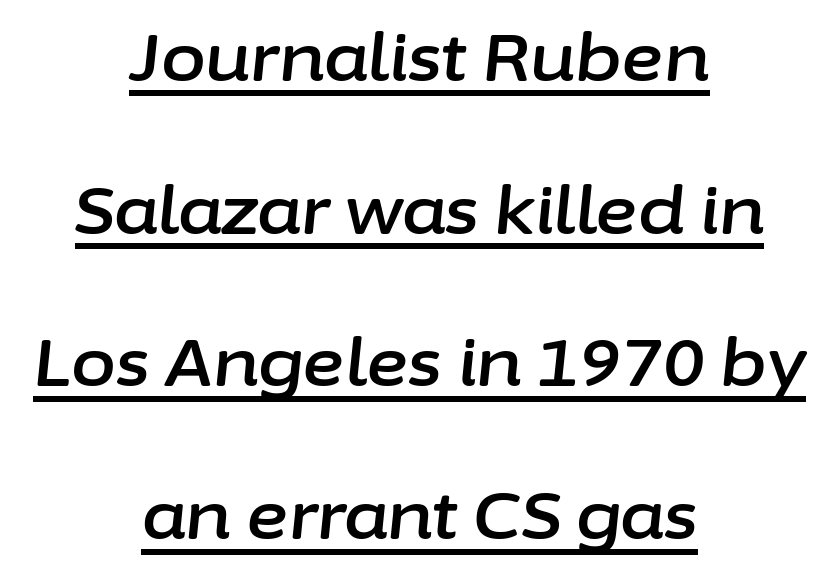
The image shows 65 px text type, italic (leaning right); set centered, loose line spacing (2.35x), normal letter spacing, underlined; low stroke contrast and a medium x-height.
